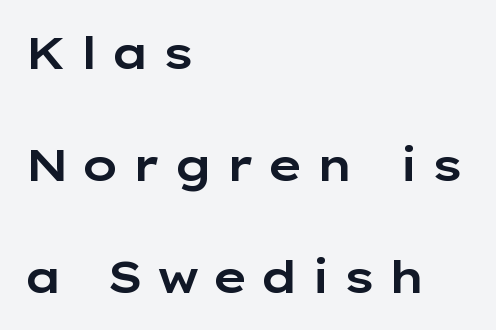
The image shows 45 px wide sans-serif type, upright; set left-aligned, loose line spacing (2.49x), unusually wide letter spacing (+0.26 em), not underlined; low stroke contrast and a medium x-height.
